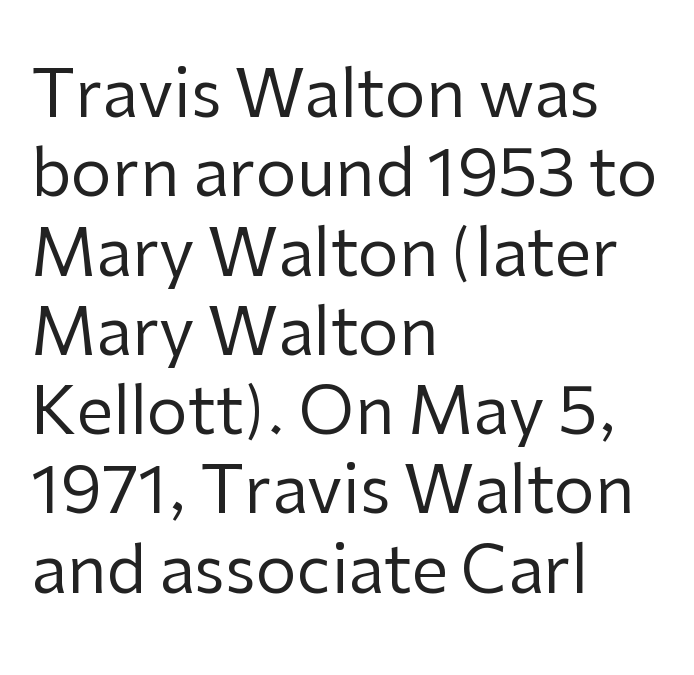
Q: Is the text bold? A: No.
Q: Is the text italic (slanted)? A: No, it is upright.
Q: Is the typeface a serif or a sans-serif typeface? A: Sans-serif.
Q: Is the text underlined? A: No.
Q: How is the paragraph aligned? A: Left-aligned.
Q: Is the spacing between letters normal or unusually wide? A: Normal.
Q: Width (condensed, normal, or wide)? A: Normal.
Q: Stroke contrast? A: Low.
Q: x-height? A: Medium.
Q: Monospaced? A: No.
